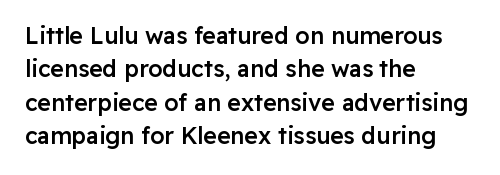
Q: Is the text bold? A: Semi-bold.
Q: Is the text italic (slanted)? A: No, it is upright.
Q: Is the text underlined? A: No.
Q: How is the paragraph aligned? A: Left-aligned.
Q: Is the spacing between letters normal or unusually wide? A: Normal.
Q: Is the spacing between lines tight, normal or loose? A: Normal.
